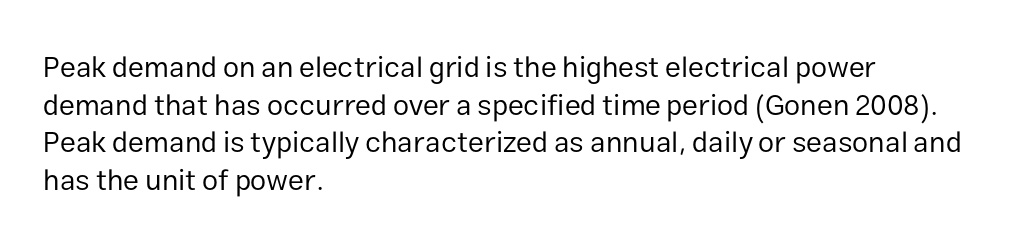
The image shows 29 px regular-weight sans-serif type, upright; set left-aligned, normal line spacing (1.3x), normal letter spacing, not underlined; low stroke contrast and a medium x-height.
